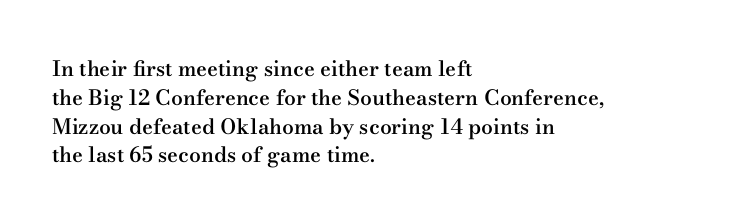
The image shows 21 px text type, upright; set left-aligned, normal line spacing (1.37x), normal letter spacing, not underlined.
